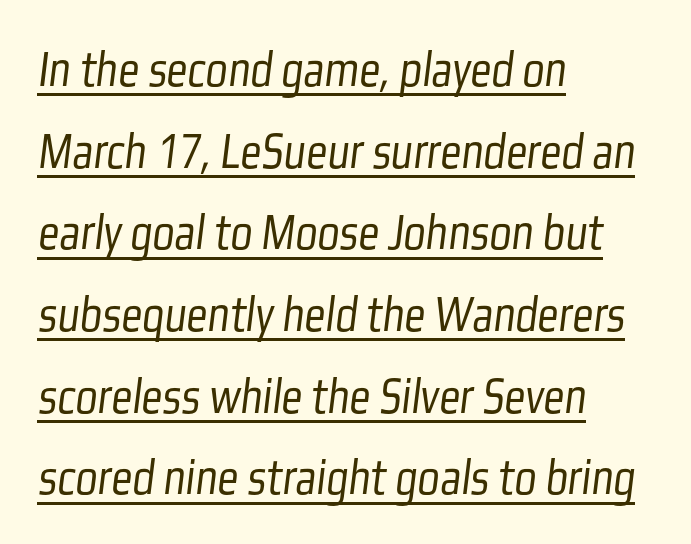
The image shows 52 px light, condensed sans-serif type; set left-aligned, normal line spacing (1.57x), normal letter spacing, underlined; low stroke contrast and a medium x-height.
